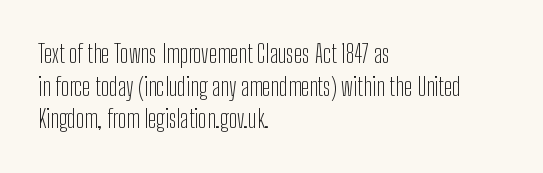
The image shows 25 px text type, upright; set left-aligned, normal line spacing (1.31x), normal letter spacing, not underlined.
